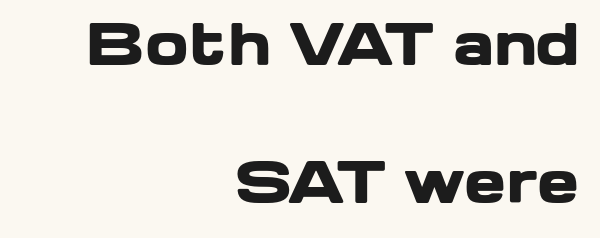
Q: Is the text bold? A: Yes.
Q: Is the text italic (slanted)? A: No, it is upright.
Q: Is the typeface a serif or a sans-serif typeface? A: Sans-serif.
Q: Is the text underlined? A: No.
Q: How is the paragraph aligned? A: Right-aligned.
Q: Is the spacing between letters normal or unusually wide? A: Normal.
Q: Is the spacing between lines tight, normal or loose? A: Loose.
Q: Width (condensed, normal, or wide)? A: Wide.
Q: Stroke contrast? A: Low.
Q: x-height? A: Medium.
Q: Monospaced? A: No.
